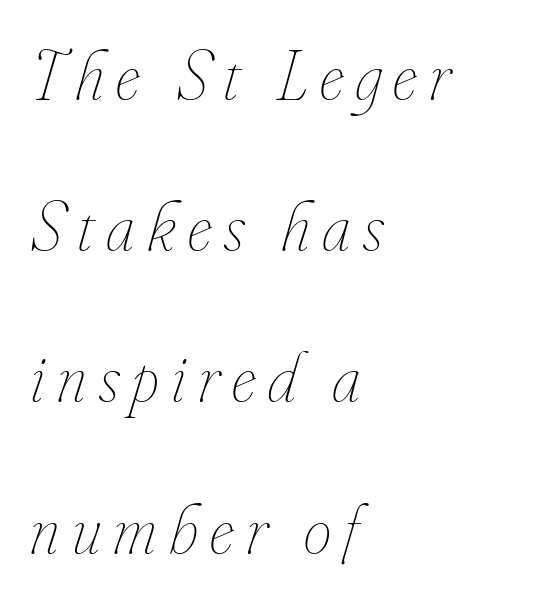
{"italic": "yes", "lean": "right", "slant_degrees": 16, "bold": "no", "weight": "thin", "width": "condensed", "stroke_contrast": "low", "x_height": "small", "monospaced": "no", "underline": "no", "align": "left", "line_spacing": "loose", "line_spacing_ratio": 2.16, "glyph_px": 70}
